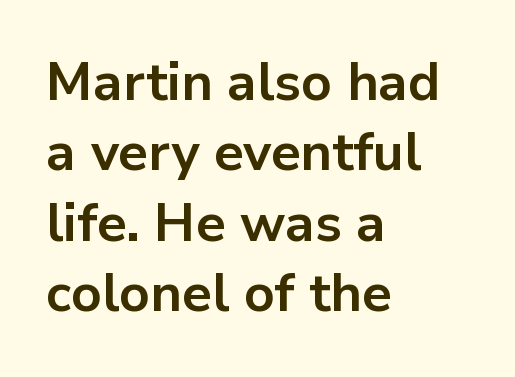
This block has exactly the height ordinary leading produces. The passage shown is not underscored anywhere. Spacing between characters is what you'd get straight out of the box. Varying glyph widths throughout — classic text-font behaviour.
